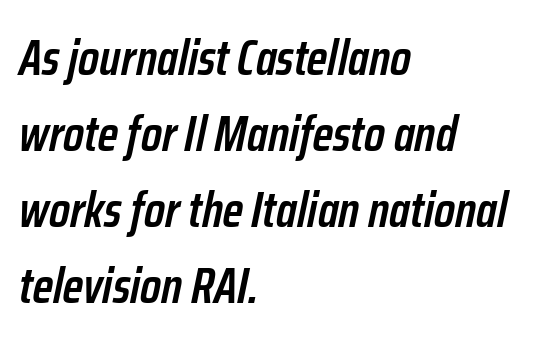
The image shows 49 px semibold, condensed type, italic (leaning right); set left-aligned, normal line spacing (1.55x), normal letter spacing, not underlined; low stroke contrast and a medium x-height.
